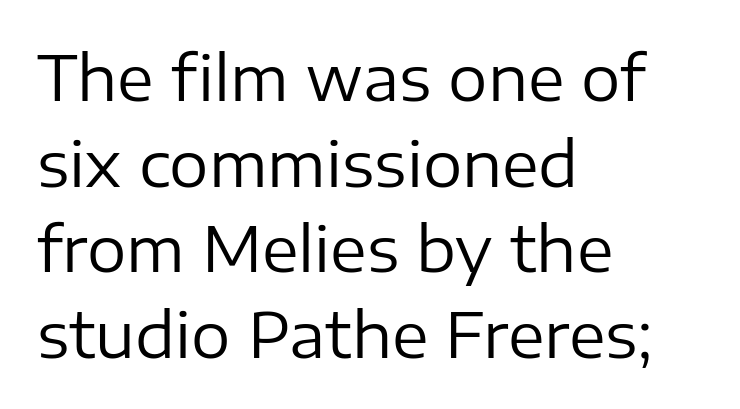
Q: Is the text bold? A: No.
Q: Is the text italic (slanted)? A: No, it is upright.
Q: Is the typeface a serif or a sans-serif typeface? A: Sans-serif.
Q: Is the text underlined? A: No.
Q: How is the paragraph aligned? A: Left-aligned.
Q: Is the spacing between letters normal or unusually wide? A: Normal.
Q: Is the spacing between lines tight, normal or loose? A: Normal.
Q: Width (condensed, normal, or wide)? A: Normal.
Q: Stroke contrast? A: Low.
Q: x-height? A: Medium.
Q: Monospaced? A: No.
